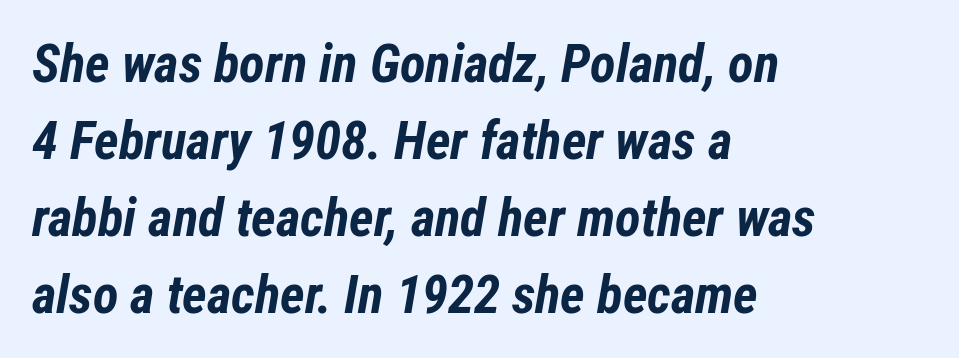
Proportional: the letters do not fall into vertical columns. The ragged edge is on the right, which tells us the setting is flush left. Thick stems and heavy bowls — unmistakably bold. Vertical spacing — default. Style check: oblique. The glyphs are unaccompanied by any horizontal stroke below them.
